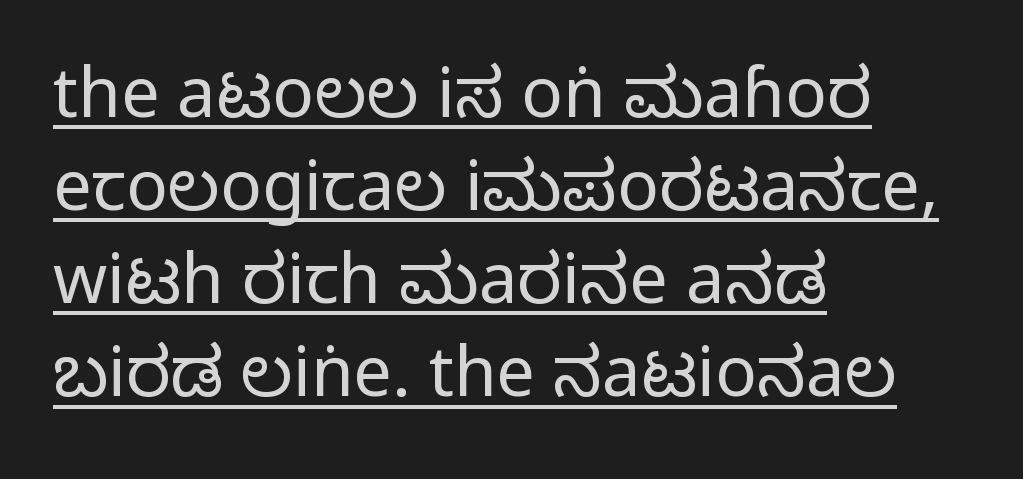
Q: Is the text bold? A: No.
Q: Is the text italic (slanted)? A: No, it is upright.
Q: Is the typeface a serif or a sans-serif typeface? A: Sans-serif.
Q: Is the text underlined? A: Yes.
Q: How is the paragraph aligned? A: Left-aligned.
Q: Is the spacing between letters normal or unusually wide? A: Normal.
Q: Is the spacing between lines tight, normal or loose? A: Normal.
Q: Width (condensed, normal, or wide)? A: Condensed.
Q: Stroke contrast? A: Low.
Q: x-height? A: Large.
Q: Monospaced? A: No.
